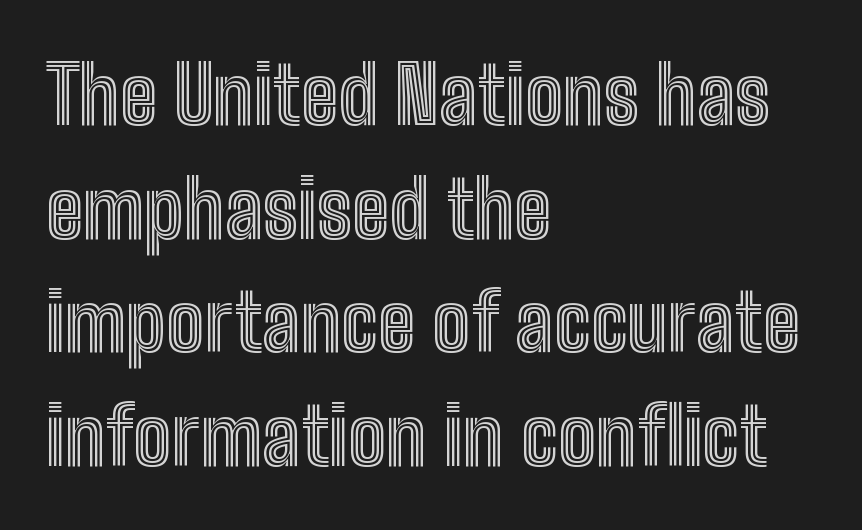
The image shows 80 px condensed type, upright; set left-aligned, normal line spacing (1.42x), normal letter spacing, not underlined; a medium x-height.
